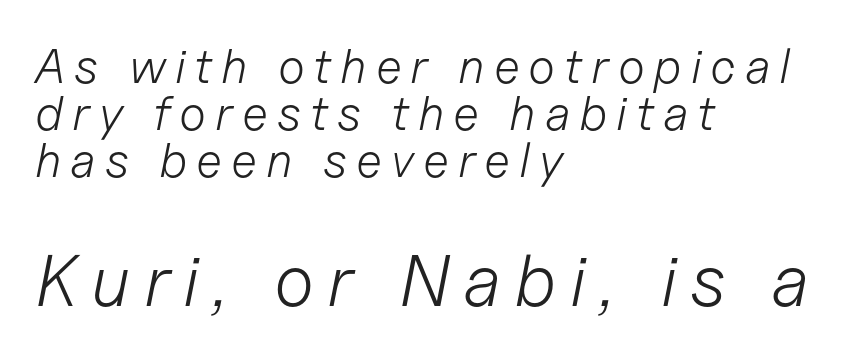
Q: Is the text bold? A: No.
Q: Is the text italic (slanted)? A: Yes, it leans right by about 11 degrees.
Q: Is the text underlined? A: No.
Q: How is the paragraph aligned? A: Left-aligned.
Q: Is the spacing between lines tight, normal or loose? A: Tight.
Q: Which block of text is set in a larger size, the first (top) or the second (bottom)? A: The second (bottom) one.
Q: Width (condensed, normal, or wide)? A: Normal.
Q: Stroke contrast? A: Low.
Q: x-height? A: Medium.
Q: Monospaced? A: No.
